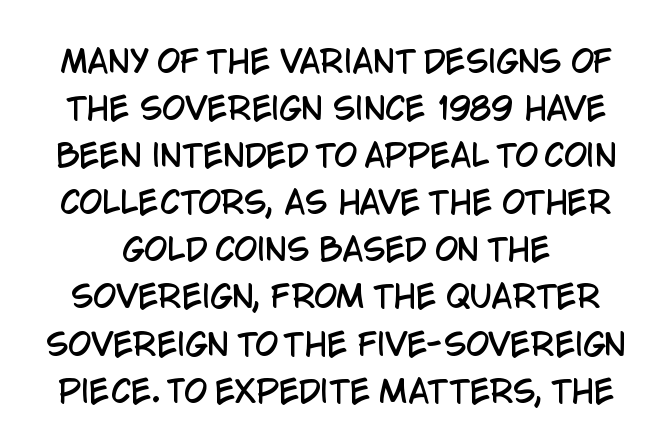
Q: Is the text italic (slanted)? A: No, it is upright.
Q: Is the typeface a serif or a sans-serif typeface? A: Sans-serif.
Q: Is the text underlined? A: No.
Q: Is the spacing between letters normal or unusually wide? A: Normal.
Q: Is the spacing between lines tight, normal or loose? A: Normal.
Q: Width (condensed, normal, or wide)? A: Condensed.
Q: Stroke contrast? A: Low.
Q: x-height? A: Large.
Q: Monospaced? A: No.
